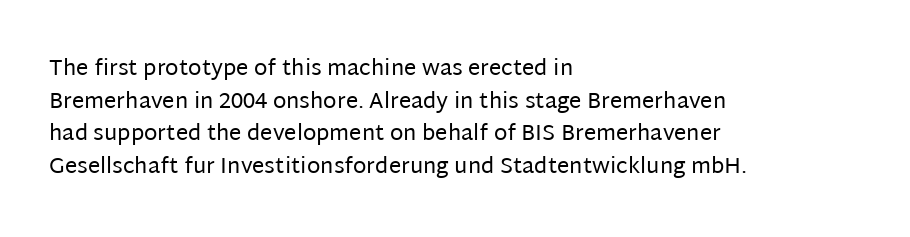
Rows of type keep a routine distance in the vertical direction. The space beneath each line is pristine and unruled. Which margin do the lines hug? The left one — the right edge is uneven. The letterforms sit shoulder to shoulder at normal distance.
